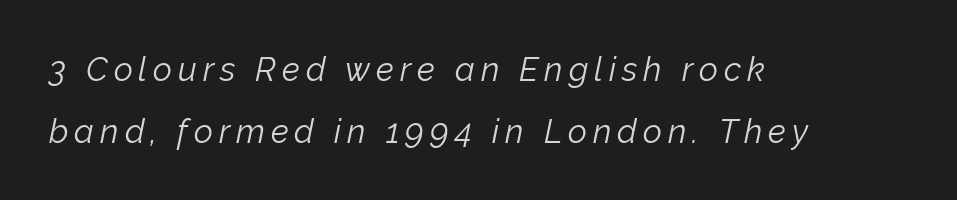
{"italic": "yes", "lean": "right", "slant_degrees": 12, "bold": "no", "weight": "light", "width": "normal", "stroke_contrast": "low", "x_height": "medium", "monospaced": "no", "underline": "no", "align": "left", "line_spacing_ratio": 1.87, "glyph_px": 33}
